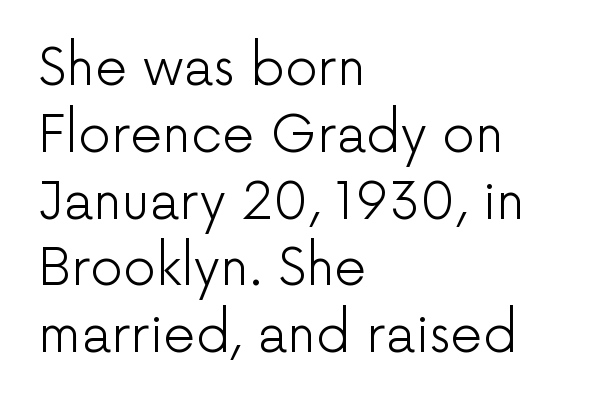
No feet cap the strokes, marking this as sans-serif type. In CSS terms this would be text-align: left. Students, note that the glyphs here touch the page at normal intervals. Posture: vertical. Nobody drew a line under any word here. The passage shown is typed in a proportional face where columns would drift.
